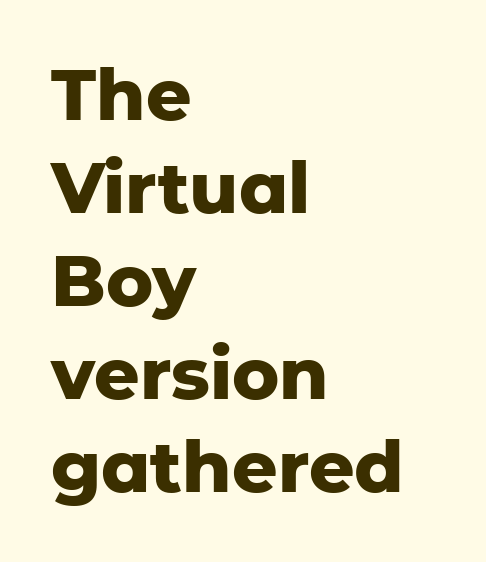
Q: Is the text bold? A: Yes.
Q: Is the text italic (slanted)? A: No, it is upright.
Q: Is the typeface a serif or a sans-serif typeface? A: Sans-serif.
Q: Is the text underlined? A: No.
Q: How is the paragraph aligned? A: Left-aligned.
Q: Is the spacing between letters normal or unusually wide? A: Normal.
Q: Is the spacing between lines tight, normal or loose? A: Normal.
Q: Width (condensed, normal, or wide)? A: Normal.
Q: Stroke contrast? A: Low.
Q: x-height? A: Medium.
Q: Monospaced? A: No.
